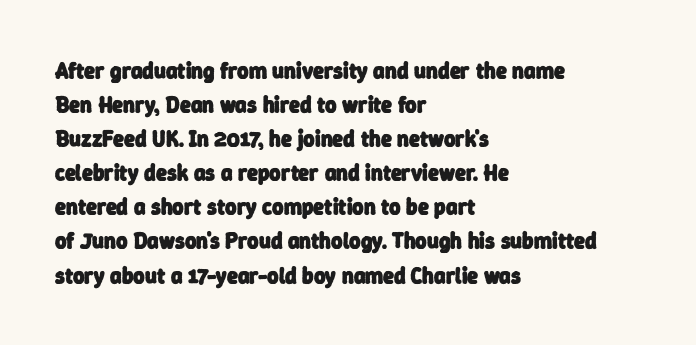
Q: Is the text bold? A: Yes.
Q: Is the text underlined? A: No.
Q: How is the paragraph aligned? A: Left-aligned.
Q: Is the spacing between letters normal or unusually wide? A: Normal.
Q: Is the spacing between lines tight, normal or loose? A: Normal.
